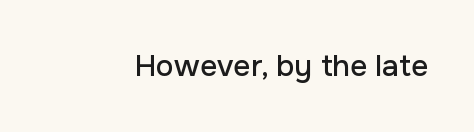
Rendered with straight, roman letterforms. Clear beneath every line of the passage. Short note: letters normally spaced. The letters advance in unequal steps, a hallmark of proportional type.
